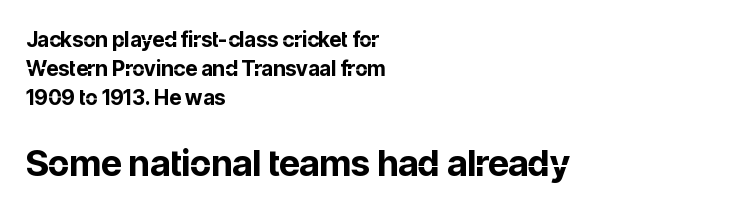
{"serif": "no", "italic": "no", "bold": "yes", "weight": "bold", "width": "normal", "stroke_contrast": "low", "x_height": "medium", "monospaced": "no", "underline": "no", "align": "left", "line_spacing": "normal", "line_spacing_ratio": 1.37, "letter_spacing": "normal", "letter_spacing_em": 0.0, "larger_block": "second", "size_ratio": 1.71, "glyph_px": 36}
